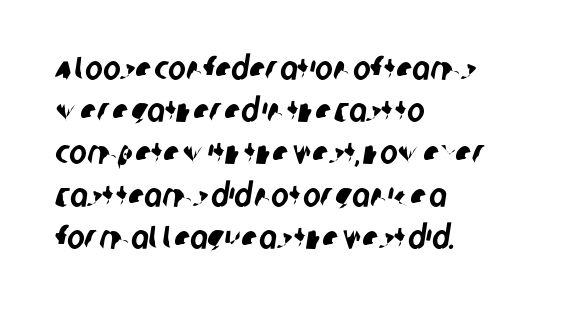
Q: Is the typeface a serif or a sans-serif typeface? A: Sans-serif.
Q: Is the text underlined? A: No.
Q: How is the paragraph aligned? A: Left-aligned.
Q: Is the spacing between letters normal or unusually wide? A: Normal.
Q: Is the spacing between lines tight, normal or loose? A: Normal.
Q: Width (condensed, normal, or wide)? A: Condensed.
Q: Stroke contrast? A: Low.
Q: x-height? A: Large.
Q: Monospaced? A: No.
